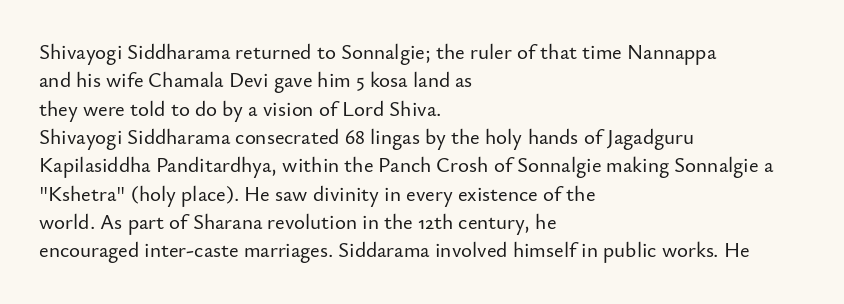
Posture: upright roman. The foot of each line stays bare and open. The passage shown stacks its lines at a standard gap. Alignment: flush left. The horizontal fit of the characters is conventional and even.
